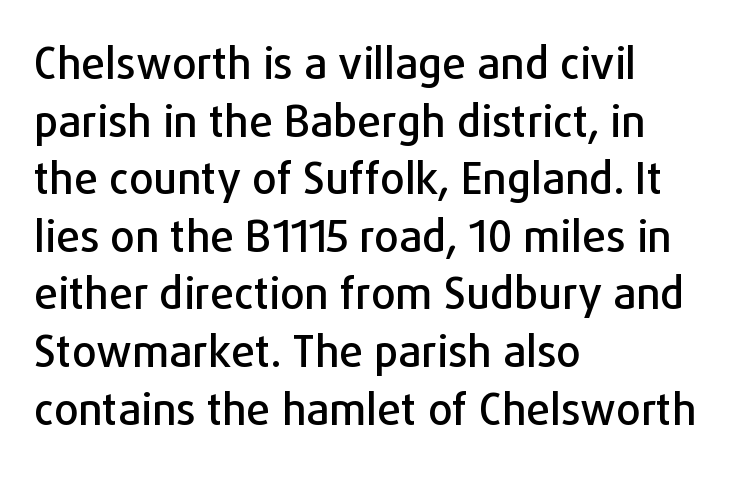
{"serif": "no", "italic": "no", "width": "normal", "stroke_contrast": "low", "x_height": "medium", "monospaced": "no", "underline": "no", "align": "left", "line_spacing": "normal", "line_spacing_ratio": 1.34, "letter_spacing": "normal", "letter_spacing_em": 0.0, "glyph_px": 43}
